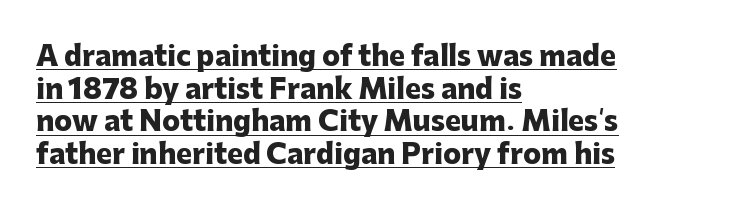
{"italic": "no", "bold": "yes", "underline": "yes", "align": "left", "line_spacing_ratio": 1.21, "letter_spacing": "normal", "letter_spacing_em": 0.0, "glyph_px": 27}
